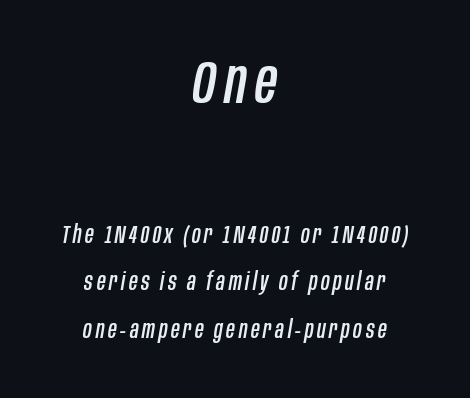
The image shows 61 px condensed type, italic (leaning right); set centered, loose line spacing (1.97x), not underlined; the first (top) block is 2.54x larger; low stroke contrast and a large x-height.
